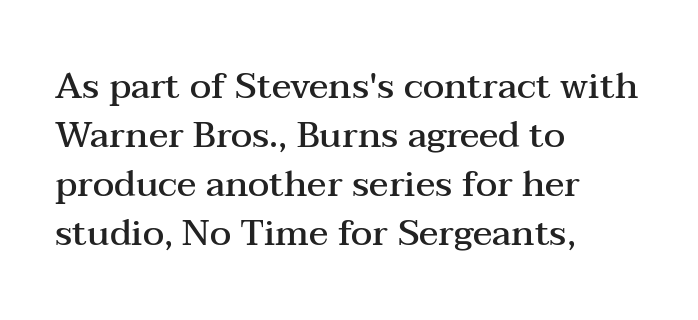
The baseline area is clear. The paragraph has a hard left edge and a soft right edge. What kind of face is this? One with serifs. Summary of vertical rhythm: regular, with standard interline spacing. Does extra space separate the letters? No, they use regular spacing. You could not count columns in this text — the font is proportionally spaced.
